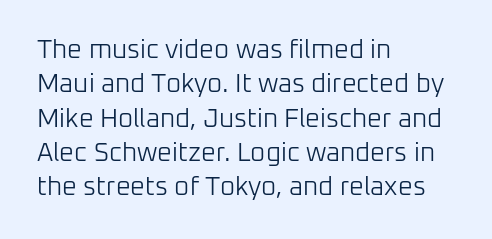
{"italic": "no", "bold": "no", "underline": "no", "align": "left", "line_spacing": "normal", "line_spacing_ratio": 1.32, "letter_spacing": "normal", "letter_spacing_em": 0.0, "glyph_px": 26}
